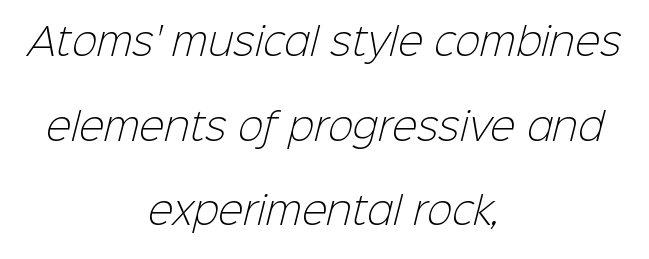
Q: Is the text bold? A: No.
Q: Is the typeface a serif or a sans-serif typeface? A: Sans-serif.
Q: Is the text underlined? A: No.
Q: How is the paragraph aligned? A: Centered.
Q: Is the spacing between letters normal or unusually wide? A: Normal.
Q: Is the spacing between lines tight, normal or loose? A: Loose.
Q: Width (condensed, normal, or wide)? A: Normal.
Q: Stroke contrast? A: Low.
Q: x-height? A: Medium.
Q: Monospaced? A: No.
